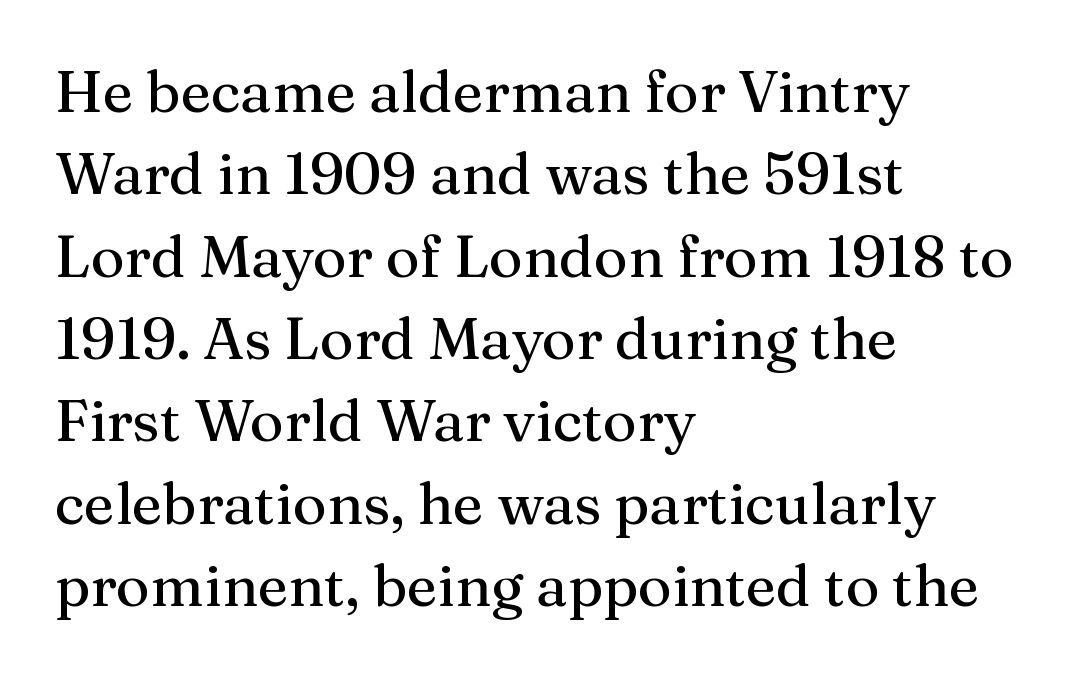
The image shows 58 px serif type, upright; set left-aligned, normal line spacing (1.42x), normal letter spacing, not underlined; medium stroke contrast and a medium x-height.
